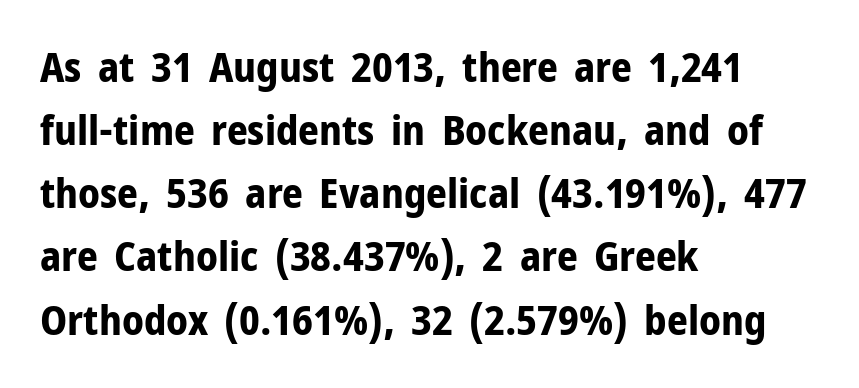
{"serif": "no", "italic": "no", "bold": "yes", "weight": "bold", "width": "normal", "stroke_contrast": "low", "x_height": "medium", "monospaced": "no", "underline": "no", "align": "left", "line_spacing": "normal", "line_spacing_ratio": 1.54, "letter_spacing": "normal", "letter_spacing_em": 0.0, "glyph_px": 41}
